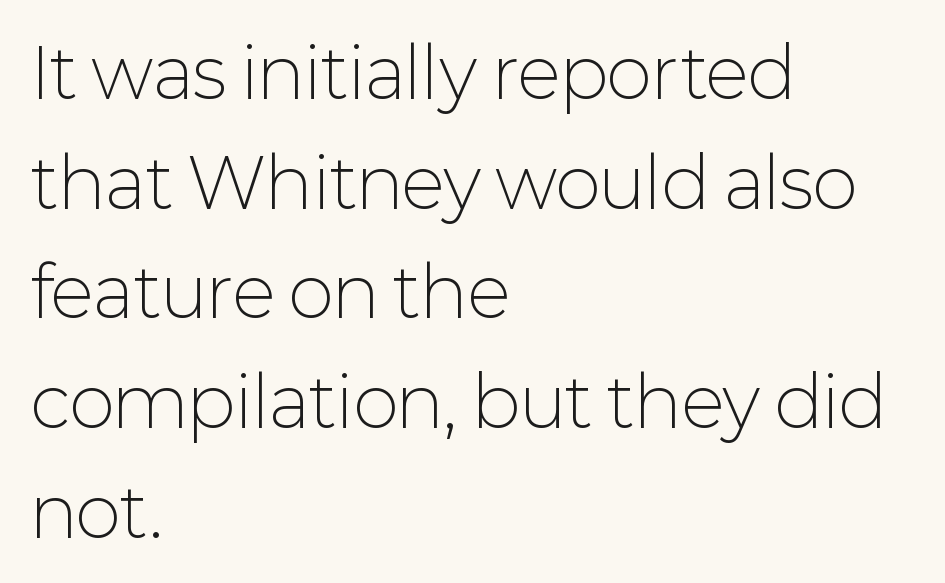
Q: Is the text bold? A: No.
Q: Is the text italic (slanted)? A: No, it is upright.
Q: Is the typeface a serif or a sans-serif typeface? A: Sans-serif.
Q: Is the text underlined? A: No.
Q: How is the paragraph aligned? A: Left-aligned.
Q: Is the spacing between letters normal or unusually wide? A: Normal.
Q: Is the spacing between lines tight, normal or loose? A: Normal.
Q: Width (condensed, normal, or wide)? A: Normal.
Q: Stroke contrast? A: Low.
Q: x-height? A: Medium.
Q: Monospaced? A: No.
